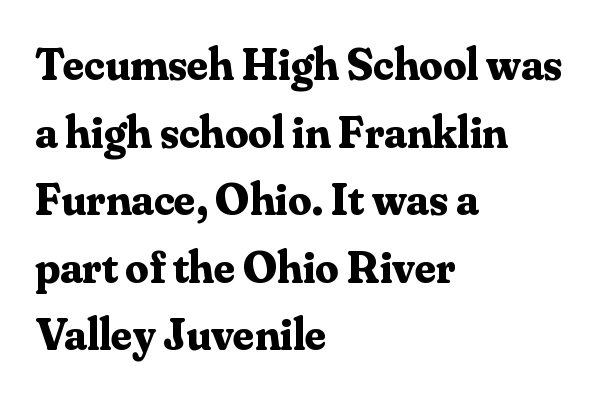
Q: Is the text bold? A: Yes.
Q: Is the text italic (slanted)? A: No, it is upright.
Q: Is the typeface a serif or a sans-serif typeface? A: Serif.
Q: Is the text underlined? A: No.
Q: How is the paragraph aligned? A: Left-aligned.
Q: Is the spacing between letters normal or unusually wide? A: Normal.
Q: Is the spacing between lines tight, normal or loose? A: Normal.
Q: Width (condensed, normal, or wide)? A: Normal.
Q: Stroke contrast? A: Medium.
Q: x-height? A: Small.
Q: Monospaced? A: No.
